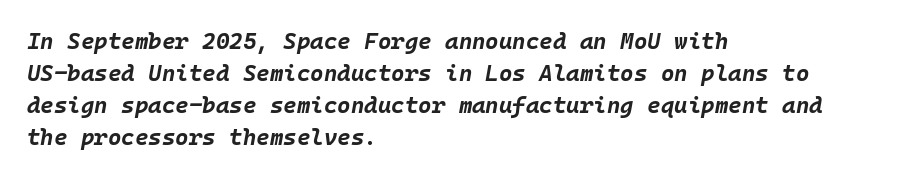
{"italic": "yes", "lean": "right", "slant_degrees": 10, "bold": "yes", "underline": "no", "align": "left", "line_spacing": "normal", "line_spacing_ratio": 1.39, "letter_spacing": "normal", "letter_spacing_em": 0.0, "glyph_px": 23}
